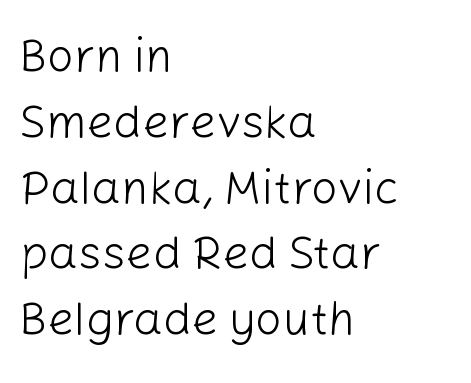
The image shows 47 px light sans-serif type, upright; set left-aligned, normal line spacing (1.4x), normal letter spacing, not underlined; low stroke contrast and a medium x-height.
